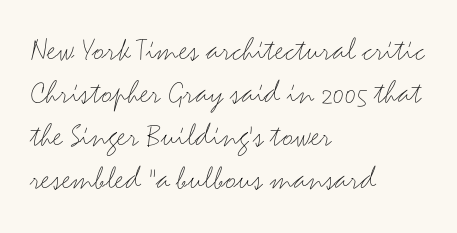
{"serif": "no", "bold": "no", "weight": "light", "width": "wide", "stroke_contrast": "medium", "x_height": "small", "monospaced": "no", "underline": "no", "align": "left", "line_spacing": "normal", "line_spacing_ratio": 1.26, "letter_spacing": "normal", "letter_spacing_em": 0.0, "glyph_px": 34}
